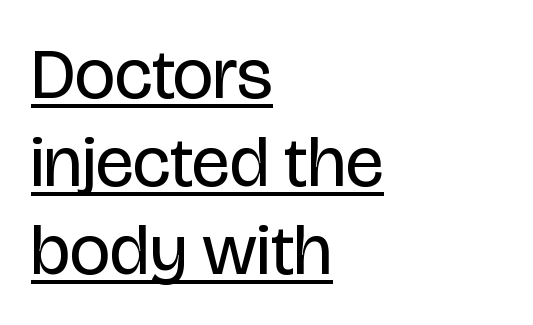
The image shows 72 px regular-weight, condensed sans-serif type, upright; set left-aligned, line spacing 1.22x, normal letter spacing, underlined; low stroke contrast and a large x-height.
